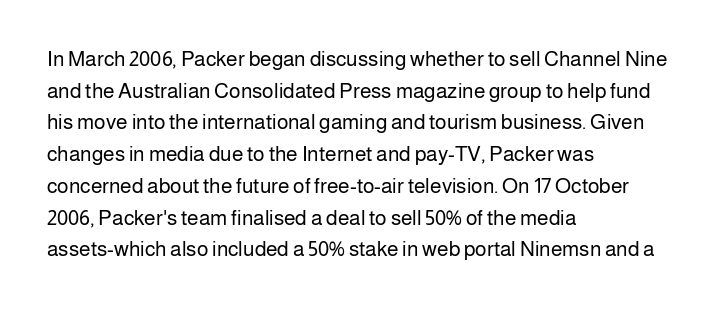
Q: Is the text bold? A: No.
Q: Is the text italic (slanted)? A: No, it is upright.
Q: Is the text underlined? A: No.
Q: How is the paragraph aligned? A: Left-aligned.
Q: Is the spacing between letters normal or unusually wide? A: Normal.
Q: Is the spacing between lines tight, normal or loose? A: Normal.
